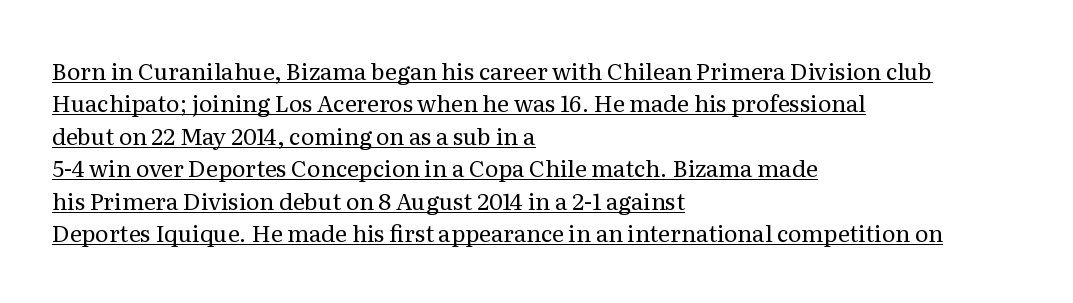
Does extra space separate the letters? No, they use regular spacing. This is underlined copy, the kind a proofreader might mark for attention. Is the block centered? No — it sits flush against the left margin. Style check: upright. Regular leading.
